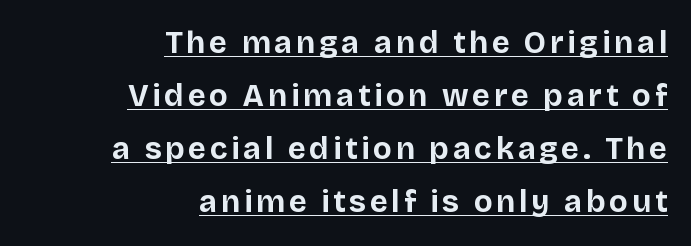
{"serif": "no", "italic": "no", "bold": "yes", "weight": "bold", "width": "normal", "stroke_contrast": "low", "x_height": "large", "monospaced": "no", "underline": "yes", "align": "right", "line_spacing_ratio": 1.71, "glyph_px": 31}
